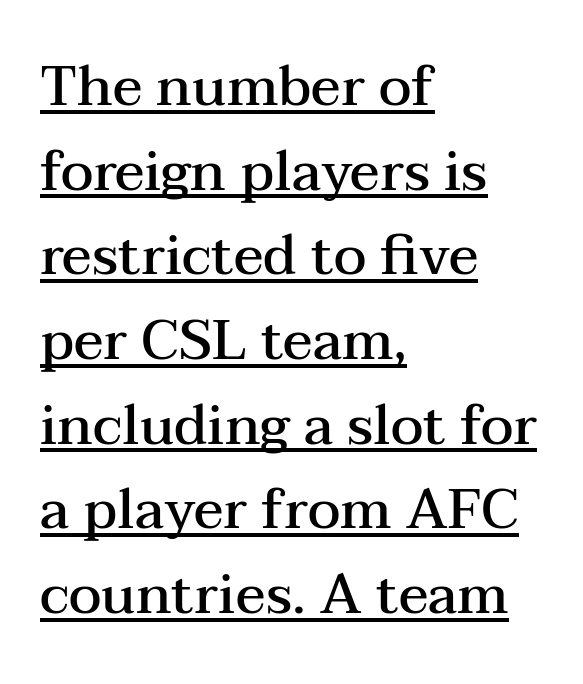
The image shows 55 px semibold, wide serif type, upright; set left-aligned, normal line spacing (1.54x), normal letter spacing, underlined; medium stroke contrast and a medium x-height.
